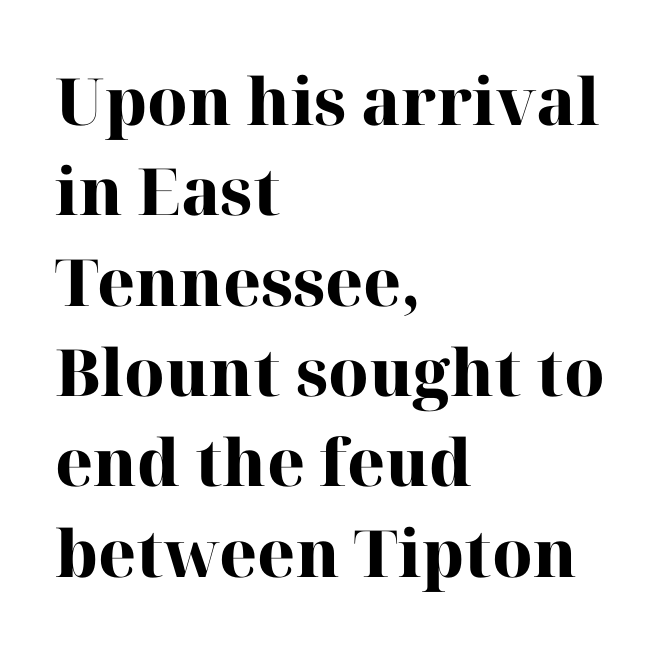
{"serif": "yes", "italic": "no", "bold": "yes", "weight": "heavy", "width": "normal", "stroke_contrast": "high", "x_height": "medium", "monospaced": "no", "underline": "no", "align": "left", "line_spacing": "normal", "line_spacing_ratio": 1.39, "letter_spacing": "normal", "letter_spacing_em": 0.0, "glyph_px": 65}
